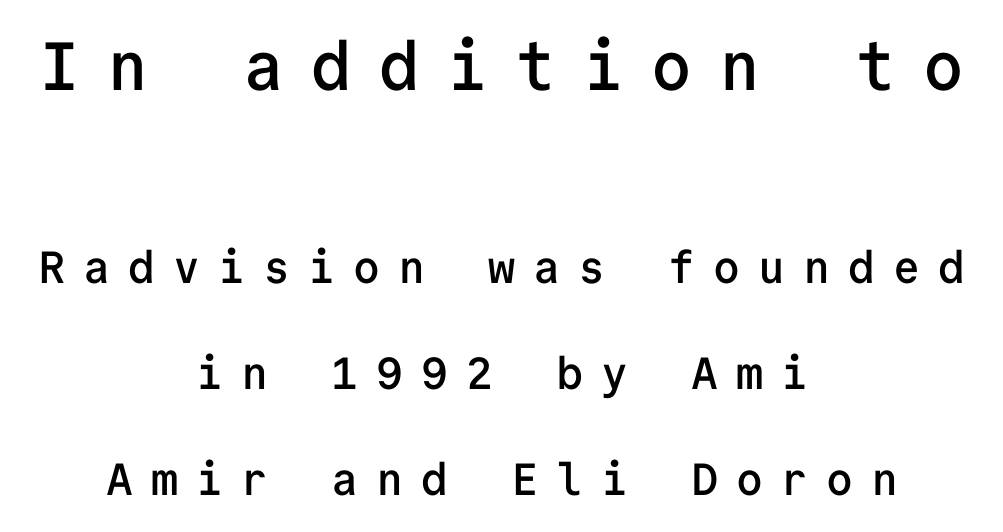
{"serif": "no", "italic": "no", "bold": "semi", "weight": "semibold", "width": "normal", "stroke_contrast": "low", "x_height": "medium", "monospaced": "yes", "underline": "no", "align": "center", "line_spacing": "loose", "line_spacing_ratio": 2.35, "letter_spacing": "wide", "letter_spacing_em": 0.4, "larger_block": "first", "size_ratio": 1.51, "glyph_px": 68}
